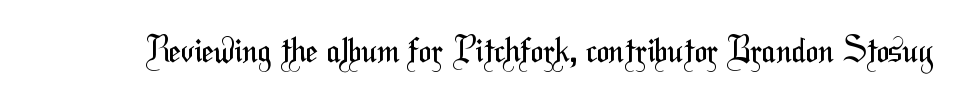
{"serif": "no", "bold": "no", "weight": "regular", "width": "condensed", "stroke_contrast": "medium", "x_height": "medium", "monospaced": "no", "underline": "no", "letter_spacing": "normal", "letter_spacing_em": 0.0, "glyph_px": 34}
